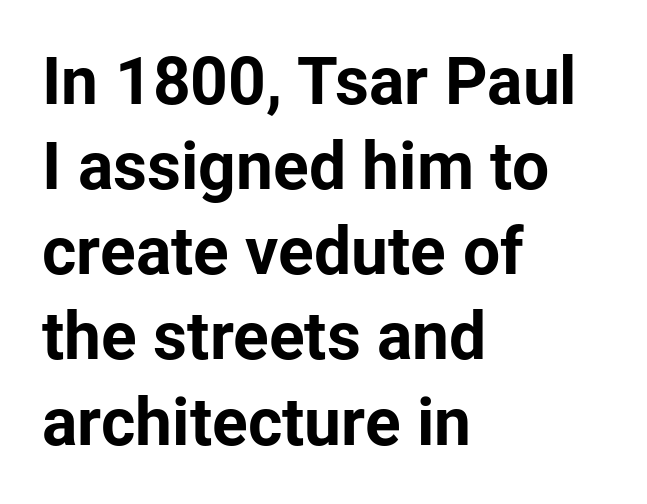
{"serif": "no", "italic": "no", "bold": "yes", "weight": "bold", "width": "normal", "stroke_contrast": "low", "x_height": "medium", "monospaced": "no", "underline": "no", "align": "left", "line_spacing": "normal", "line_spacing_ratio": 1.29, "letter_spacing": "normal", "letter_spacing_em": 0.0, "glyph_px": 66}
